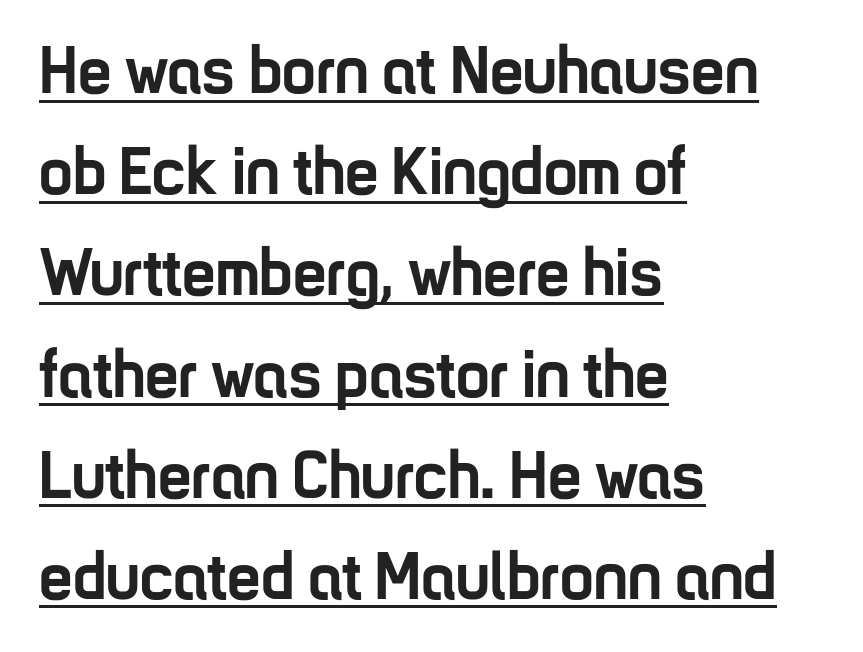
Q: Is the text bold? A: Yes.
Q: Is the text italic (slanted)? A: No, it is upright.
Q: Is the typeface a serif or a sans-serif typeface? A: Sans-serif.
Q: Is the text underlined? A: Yes.
Q: How is the paragraph aligned? A: Left-aligned.
Q: Is the spacing between letters normal or unusually wide? A: Normal.
Q: Is the spacing between lines tight, normal or loose? A: Normal.
Q: Width (condensed, normal, or wide)? A: Condensed.
Q: Stroke contrast? A: Low.
Q: x-height? A: Medium.
Q: Monospaced? A: No.
